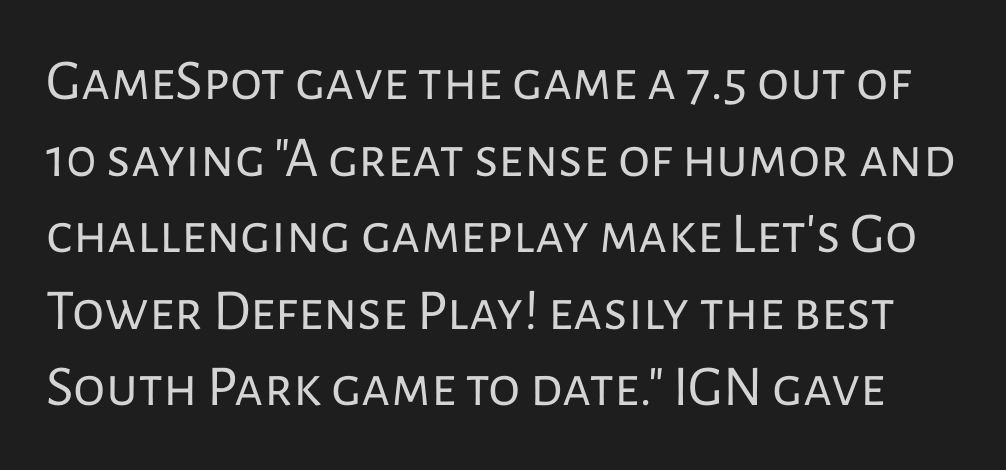
{"serif": "no", "italic": "no", "bold": "no", "weight": "regular", "width": "normal", "stroke_contrast": "low", "x_height": "medium", "monospaced": "no", "underline": "no", "line_spacing": "normal", "line_spacing_ratio": 1.32, "letter_spacing": "normal", "letter_spacing_em": 0.0, "glyph_px": 58}
